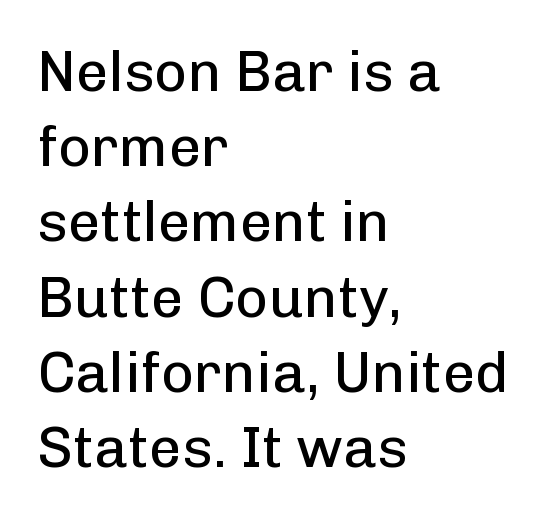
Q: Is the text bold? A: No.
Q: Is the text italic (slanted)? A: No, it is upright.
Q: Is the typeface a serif or a sans-serif typeface? A: Sans-serif.
Q: Is the text underlined? A: No.
Q: How is the paragraph aligned? A: Left-aligned.
Q: Is the spacing between letters normal or unusually wide? A: Normal.
Q: Is the spacing between lines tight, normal or loose? A: Normal.
Q: Width (condensed, normal, or wide)? A: Normal.
Q: Stroke contrast? A: Low.
Q: x-height? A: Medium.
Q: Monospaced? A: No.
